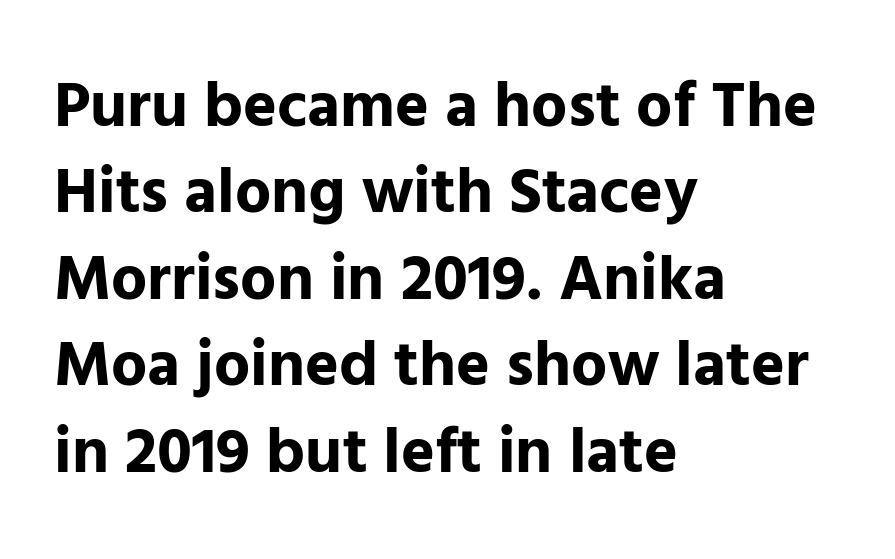
These lines were composed using upright roman letters. Caption: bold face, heavy strokes. Spacing between characters is what you'd get straight out of the box. Leading: standard. A clean baseline with only descenders dipping below it. No feet cap the strokes, marking this as sans-serif type.
